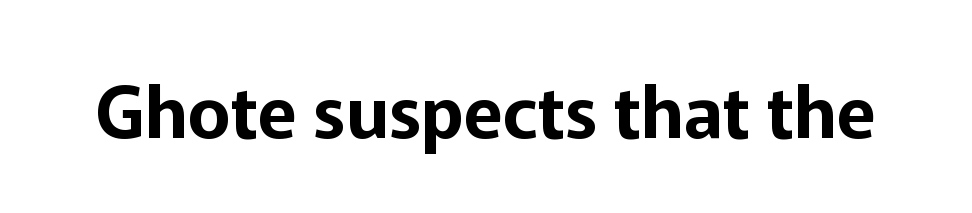
The image shows 72 px sans-serif type, upright; set normal letter spacing, not underlined; low stroke contrast and a medium x-height.
